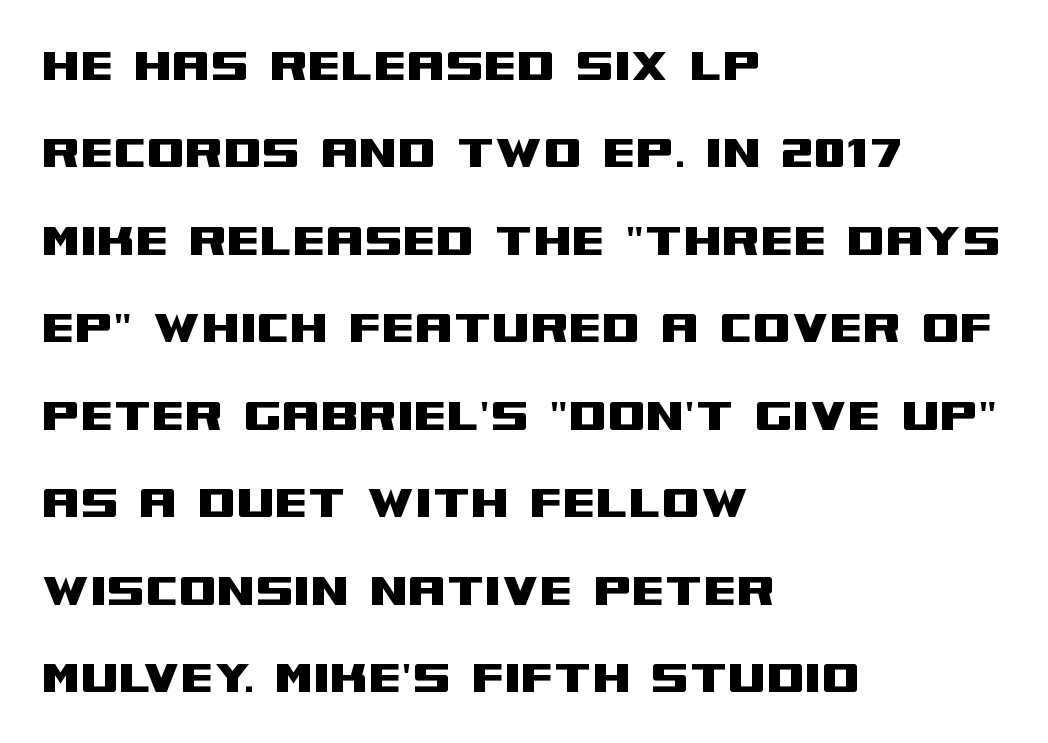
Just letters on the line, the space beneath them empty. Italic: no, the glyphs are upright roman. The rendering keeps characters at their native spacing. Here the designer chose a conventional face with non-uniform glyph widths.
